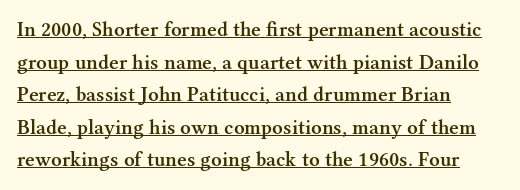
The image shows 21 px text type, upright; set left-aligned, normal line spacing (1.55x), normal letter spacing, underlined.
